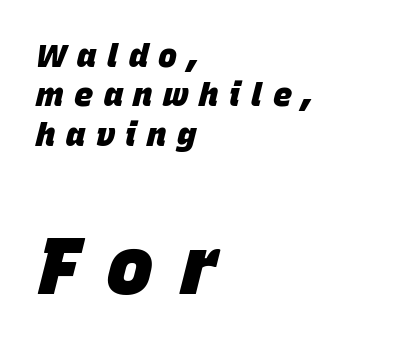
The letters advance in unequal steps, a hallmark of proportional type. Check the space under the baseline: it is left empty. Emphasis-style slanted type is in use. The second block has been scaled up relative to the first. Look at the tracking — it's clearly loosened, letters drifting apart.
